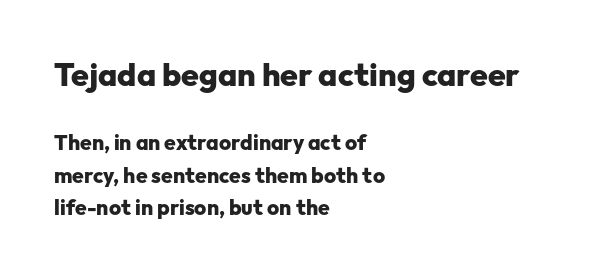
You could not count columns in this text — the font is proportionally spaced. Honestly, there is no underline to notice here at all. Note: larger setting up top, smaller setting below. Regular leading.
